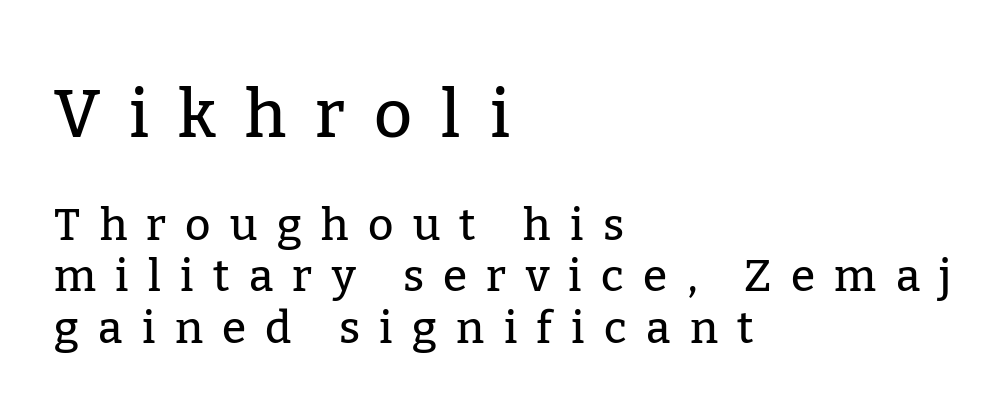
Note the varied advance widths — an 'i' is clearly narrower than an 'm'. This is roman type, the default non-slanted kind. Every row of glyphs begins at an identical x-position on the left. Visually, the top section dominates because its glyphs are scaled up.
